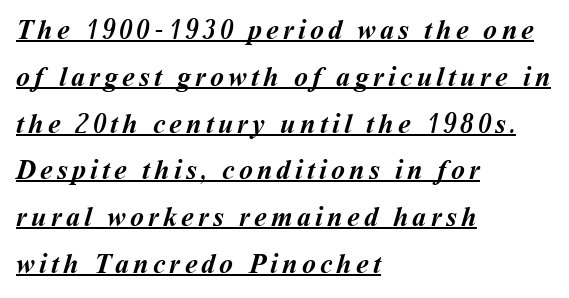
The image shows 28 px semibold type; set left-aligned, normal line spacing (1.67x), underlined; medium stroke contrast and a medium x-height.
